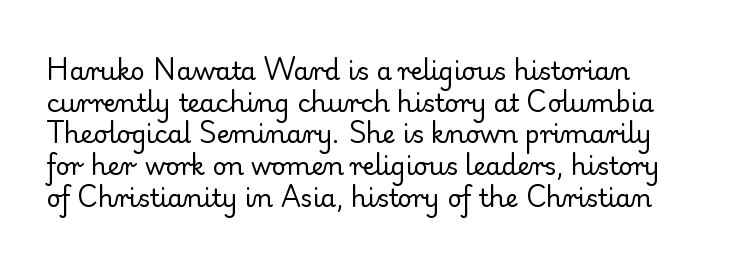
The image shows 25 px text type, upright; set normal line spacing (1.27x), normal letter spacing, not underlined.
